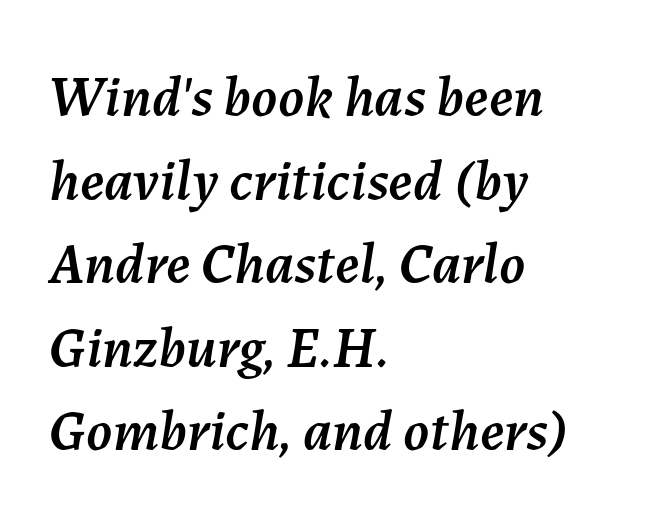
{"italic": "yes", "lean": "right", "slant_degrees": 7, "width": "normal", "stroke_contrast": "medium", "x_height": "medium", "monospaced": "no", "underline": "no", "align": "left", "line_spacing": "normal", "line_spacing_ratio": 1.44, "letter_spacing": "normal", "letter_spacing_em": 0.0, "glyph_px": 58}
